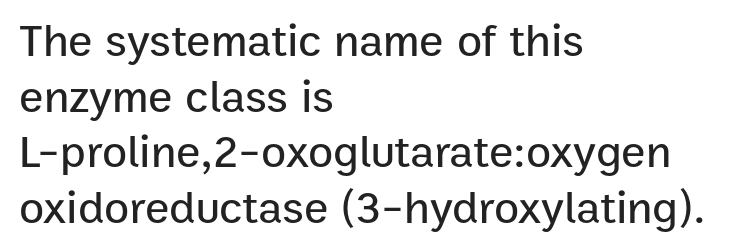
{"serif": "no", "italic": "no", "width": "normal", "stroke_contrast": "low", "x_height": "medium", "monospaced": "no", "underline": "no", "align": "left", "line_spacing_ratio": 1.21, "letter_spacing": "normal", "letter_spacing_em": 0.0, "glyph_px": 46}
